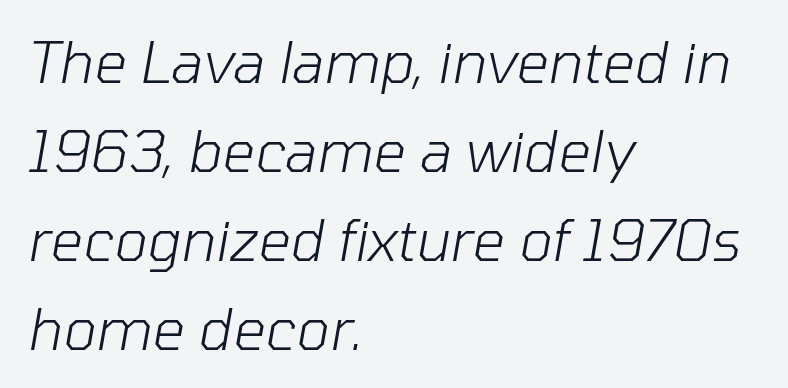
Short note: letters normally spaced. The passage shown is typed in a proportional face where columns would drift. The letters are slanted; this is an italic face. This rendering features lettering with no underline.
